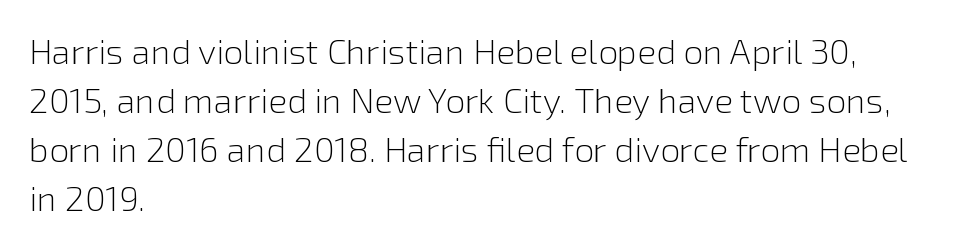
{"serif": "no", "italic": "no", "bold": "no", "weight": "light", "width": "normal", "stroke_contrast": "low", "x_height": "medium", "monospaced": "no", "underline": "no", "align": "left", "line_spacing": "normal", "line_spacing_ratio": 1.4, "letter_spacing": "normal", "letter_spacing_em": 0.0, "glyph_px": 35}
